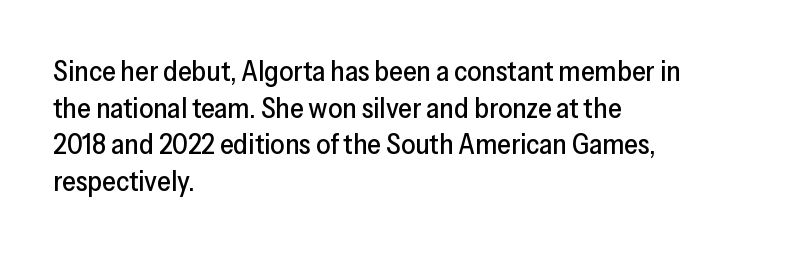
Is there any slant? The stems are plumb. Characters follow at the spacing the type designer built in. This rendering features lettering with no underline. Character widths vary here, with narrow letters taking less room than wide ones. Successive baselines arrive at the customary interval.
